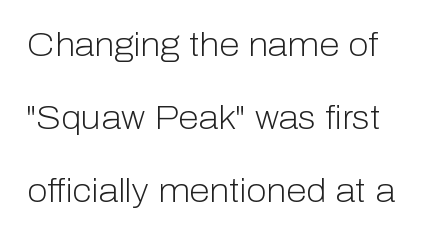
Q: Is the text bold? A: No.
Q: Is the text italic (slanted)? A: No, it is upright.
Q: Is the typeface a serif or a sans-serif typeface? A: Sans-serif.
Q: Is the text underlined? A: No.
Q: Is the spacing between letters normal or unusually wide? A: Normal.
Q: Is the spacing between lines tight, normal or loose? A: Loose.
Q: Width (condensed, normal, or wide)? A: Normal.
Q: Stroke contrast? A: Low.
Q: x-height? A: Medium.
Q: Monospaced? A: No.
